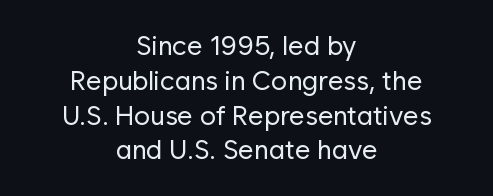
The image shows 27 px text type, upright; set centered, normal line spacing (1.29x), normal letter spacing, not underlined.
